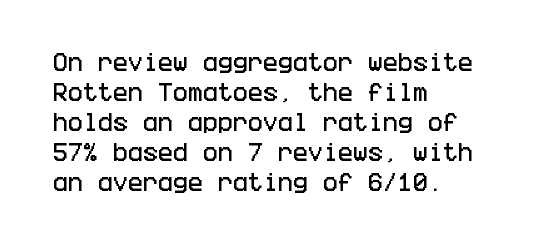
{"italic": "no", "underline": "no", "align": "left", "line_spacing": "normal", "line_spacing_ratio": 1.5, "letter_spacing": "normal", "letter_spacing_em": 0.0, "glyph_px": 20}
